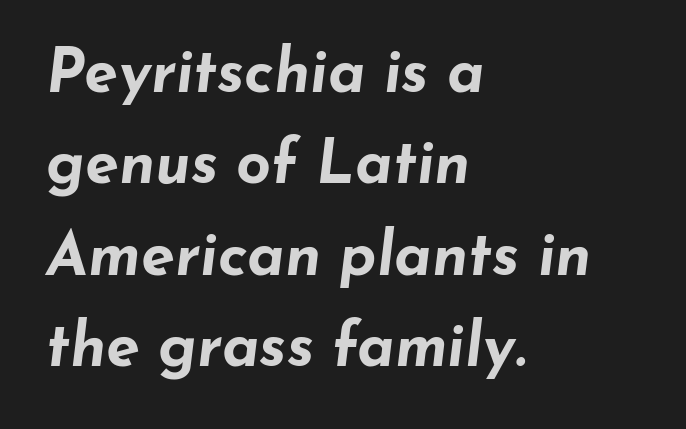
{"italic": "yes", "lean": "right", "slant_degrees": 7, "bold": "yes", "weight": "bold", "width": "wide", "stroke_contrast": "low", "x_height": "small", "monospaced": "no", "underline": "no", "align": "left", "line_spacing": "normal", "line_spacing_ratio": 1.5, "letter_spacing": "normal", "letter_spacing_em": 0.0, "glyph_px": 61}
